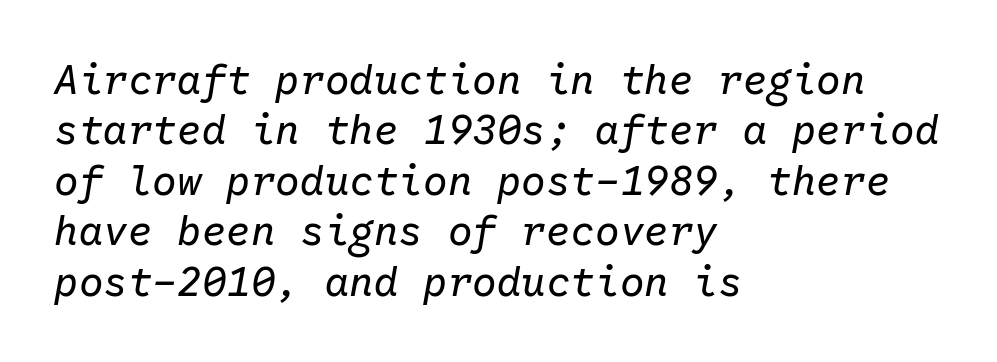
Q: Is the text bold? A: No.
Q: Is the text italic (slanted)? A: Yes, it leans right by about 10 degrees.
Q: Is the text underlined? A: No.
Q: How is the paragraph aligned? A: Left-aligned.
Q: Is the spacing between letters normal or unusually wide? A: Normal.
Q: Width (condensed, normal, or wide)? A: Normal.
Q: Stroke contrast? A: Low.
Q: x-height? A: Medium.
Q: Monospaced? A: Yes.
